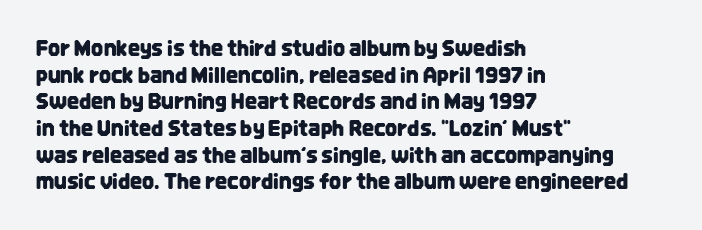
The image shows 21 px text type, upright; set left-aligned, normal line spacing (1.27x), normal letter spacing, not underlined.
